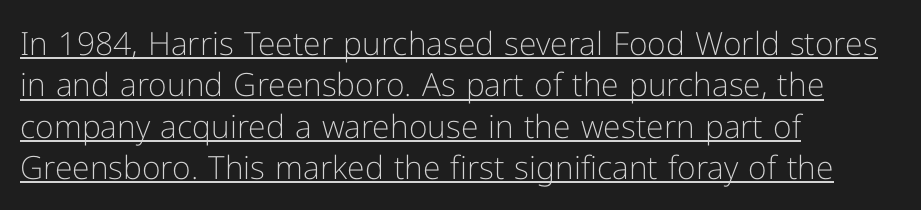
Q: Is the text bold? A: No.
Q: Is the text italic (slanted)? A: No, it is upright.
Q: Is the typeface a serif or a sans-serif typeface? A: Sans-serif.
Q: Is the text underlined? A: Yes.
Q: How is the paragraph aligned? A: Left-aligned.
Q: Is the spacing between letters normal or unusually wide? A: Normal.
Q: Is the spacing between lines tight, normal or loose? A: Normal.
Q: Width (condensed, normal, or wide)? A: Normal.
Q: Stroke contrast? A: Low.
Q: x-height? A: Medium.
Q: Monospaced? A: No.
